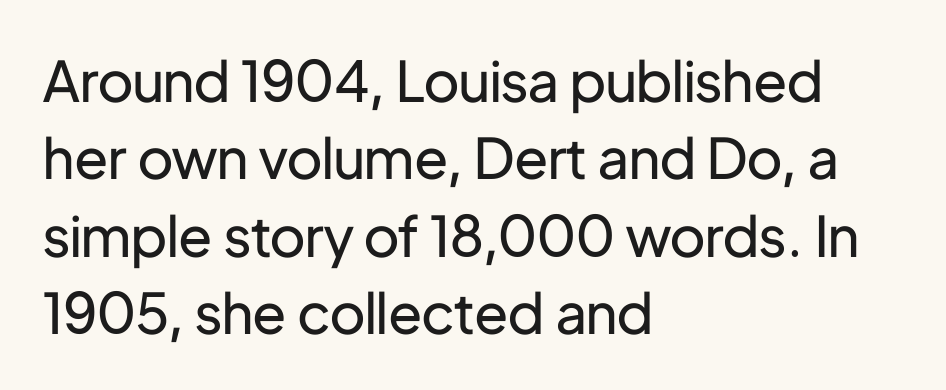
Q: Is the text bold? A: No.
Q: Is the text italic (slanted)? A: No, it is upright.
Q: Is the typeface a serif or a sans-serif typeface? A: Sans-serif.
Q: Is the text underlined? A: No.
Q: How is the paragraph aligned? A: Left-aligned.
Q: Is the spacing between letters normal or unusually wide? A: Normal.
Q: Is the spacing between lines tight, normal or loose? A: Normal.
Q: Width (condensed, normal, or wide)? A: Normal.
Q: Stroke contrast? A: Low.
Q: x-height? A: Medium.
Q: Monospaced? A: No.
